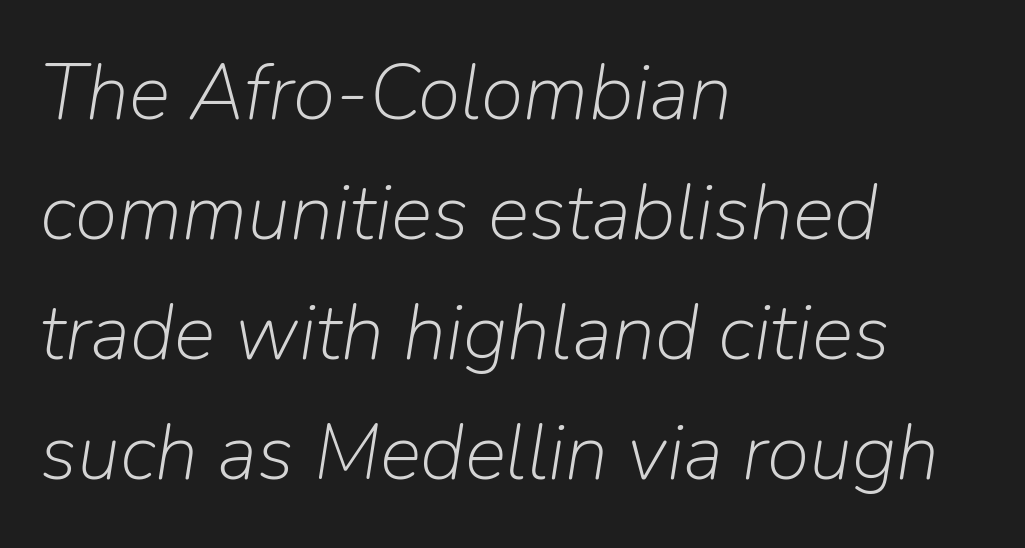
The image shows 78 px light type, italic (leaning right); set left-aligned, normal line spacing (1.54x), normal letter spacing, not underlined; low stroke contrast and a medium x-height.
